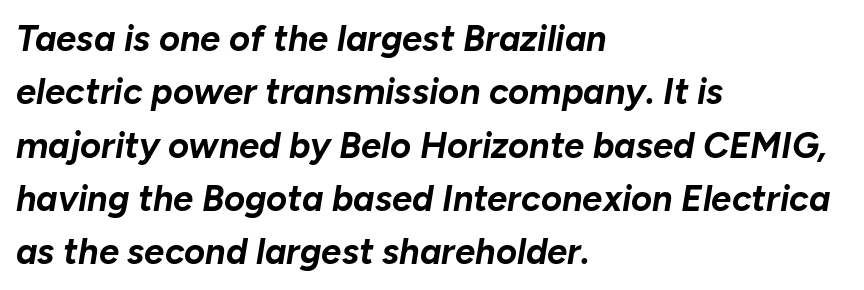
Q: Is the text bold? A: Yes.
Q: Is the text italic (slanted)? A: Yes, it leans right by about 10 degrees.
Q: Is the text underlined? A: No.
Q: How is the paragraph aligned? A: Left-aligned.
Q: Is the spacing between letters normal or unusually wide? A: Normal.
Q: Is the spacing between lines tight, normal or loose? A: Normal.
Q: Width (condensed, normal, or wide)? A: Normal.
Q: Stroke contrast? A: Low.
Q: x-height? A: Medium.
Q: Monospaced? A: No.
